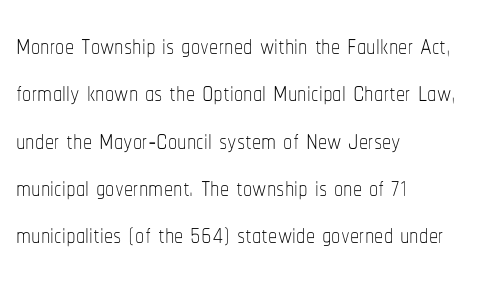
The image shows 37 px thin, condensed type, upright; set left-aligned, normal line spacing (1.28x), normal letter spacing, not underlined; low stroke contrast and a medium x-height.
